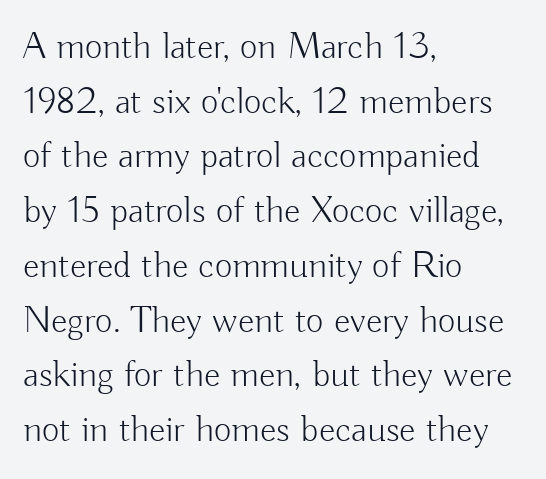
The typesetting does not lean heavy: it is not bold. These lines are set flush left with a ragged right edge. There is no visible air inserted between adjacent glyphs. Leading: standard. A sans-serif font was chosen for this passage.
